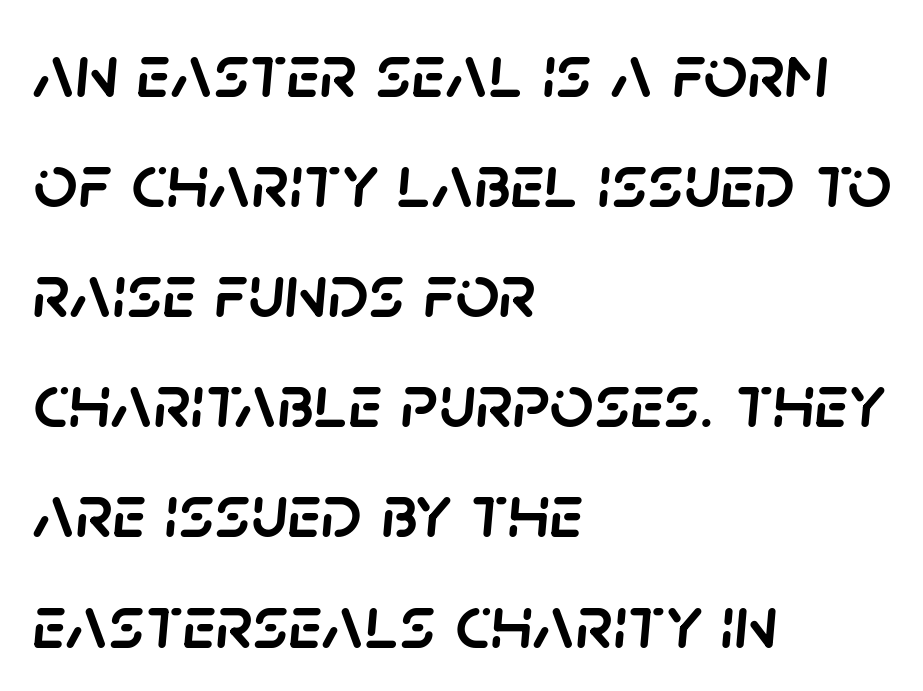
{"italic": "yes", "lean": "right", "slant_degrees": 5, "width": "normal", "stroke_contrast": "low", "x_height": "large", "monospaced": "no", "underline": "no", "align": "left", "line_spacing": "normal", "line_spacing_ratio": 1.43, "letter_spacing": "normal", "letter_spacing_em": 0.0, "glyph_px": 77}
